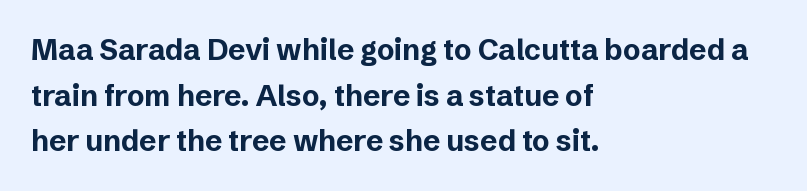
Q: Is the text bold? A: Yes.
Q: Is the text italic (slanted)? A: No, it is upright.
Q: Is the typeface a serif or a sans-serif typeface? A: Sans-serif.
Q: Is the text underlined? A: No.
Q: How is the paragraph aligned? A: Left-aligned.
Q: Is the spacing between letters normal or unusually wide? A: Normal.
Q: Is the spacing between lines tight, normal or loose? A: Normal.
Q: Width (condensed, normal, or wide)? A: Normal.
Q: Stroke contrast? A: Low.
Q: x-height? A: Medium.
Q: Monospaced? A: No.
